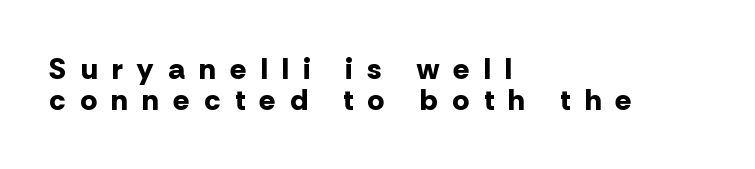
Q: Is the text bold? A: Yes.
Q: Is the text italic (slanted)? A: No, it is upright.
Q: Is the typeface a serif or a sans-serif typeface? A: Sans-serif.
Q: Is the text underlined? A: No.
Q: How is the paragraph aligned? A: Left-aligned.
Q: Is the spacing between letters normal or unusually wide? A: Unusually wide.
Q: Is the spacing between lines tight, normal or loose? A: Tight.
Q: Width (condensed, normal, or wide)? A: Normal.
Q: Stroke contrast? A: Low.
Q: x-height? A: Medium.
Q: Monospaced? A: No.
